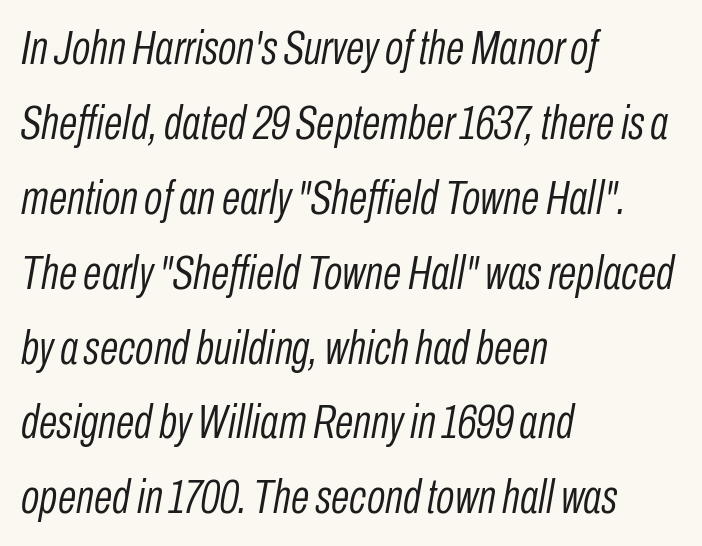
Does extra space separate the letters? No, they use regular spacing. The space between consecutive lines is moderate. Each line starts at the same left margin while the right side varies. The face used here is proportionally spaced, like ordinary book or web type. The passage shown leans; its letterforms are oblique.
